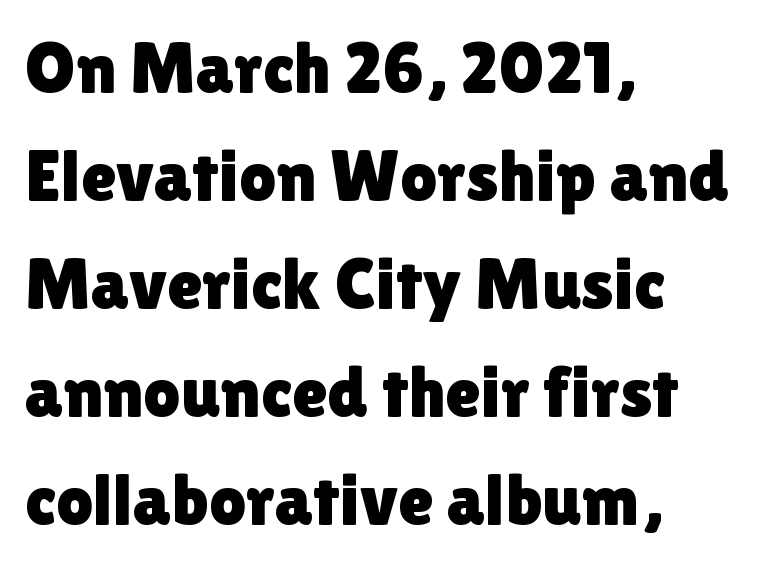
{"serif": "no", "italic": "no", "width": "normal", "stroke_contrast": "low", "x_height": "medium", "monospaced": "no", "underline": "no", "align": "left", "line_spacing": "normal", "line_spacing_ratio": 1.48, "letter_spacing": "normal", "letter_spacing_em": 0.0, "glyph_px": 73}
